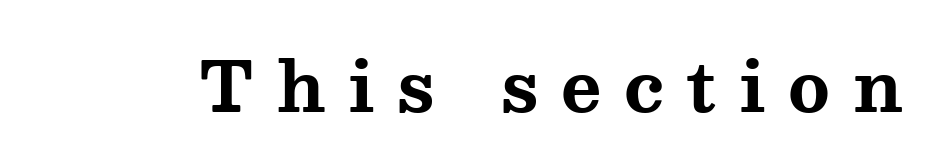
Q: Is the text bold? A: Yes.
Q: Is the text italic (slanted)? A: No, it is upright.
Q: Is the typeface a serif or a sans-serif typeface? A: Serif.
Q: Is the text underlined? A: No.
Q: Is the spacing between letters normal or unusually wide? A: Unusually wide.
Q: Width (condensed, normal, or wide)? A: Wide.
Q: Stroke contrast? A: Medium.
Q: x-height? A: Medium.
Q: Monospaced? A: No.
